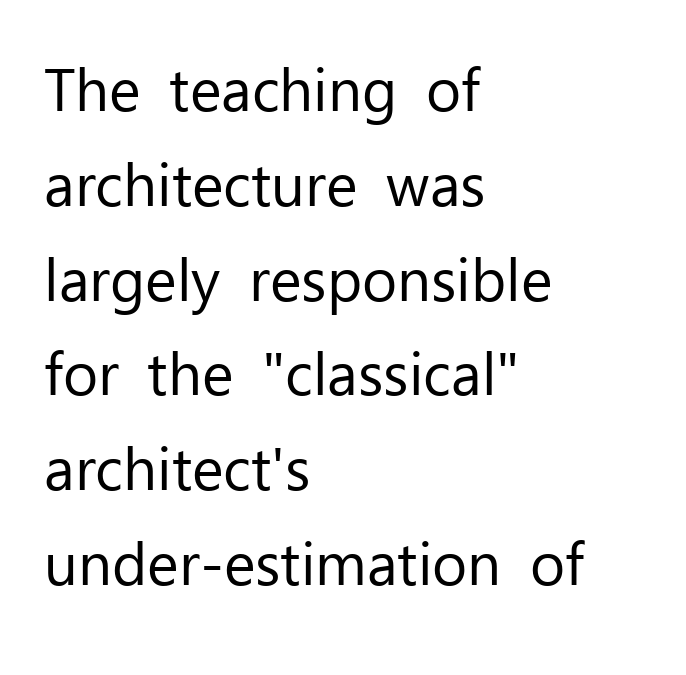
Q: Is the text bold? A: No.
Q: Is the text italic (slanted)? A: No, it is upright.
Q: Is the typeface a serif or a sans-serif typeface? A: Sans-serif.
Q: Is the text underlined? A: No.
Q: How is the paragraph aligned? A: Left-aligned.
Q: Is the spacing between letters normal or unusually wide? A: Normal.
Q: Is the spacing between lines tight, normal or loose? A: Normal.
Q: Width (condensed, normal, or wide)? A: Normal.
Q: Stroke contrast? A: Low.
Q: x-height? A: Medium.
Q: Monospaced? A: No.
